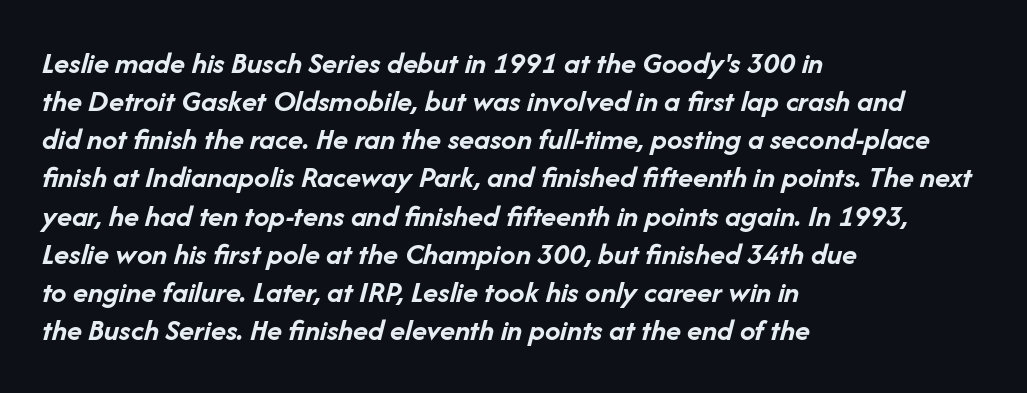
The strokes are fattened all the way to bold. Glance below the letters and you will spot only blank space. The paragraph shown leans on its left margin. Each letter keeps its own natural width here, so spacing adapts to shape.
